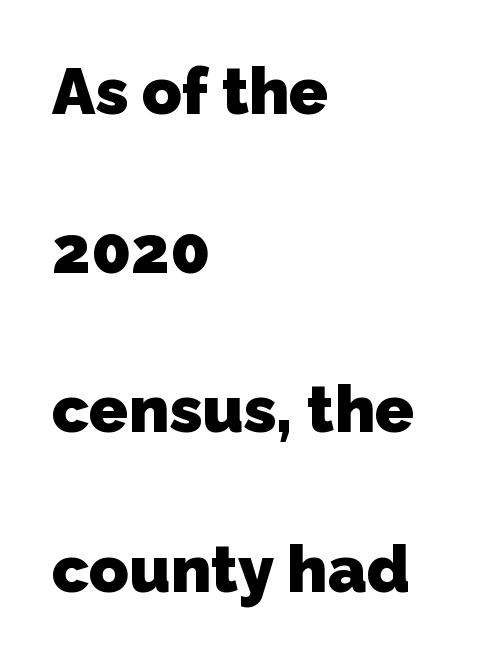
The image shows 65 px heavy sans-serif type; set left-aligned, loose line spacing (2.45x), normal letter spacing, not underlined; low stroke contrast and a medium x-height.
